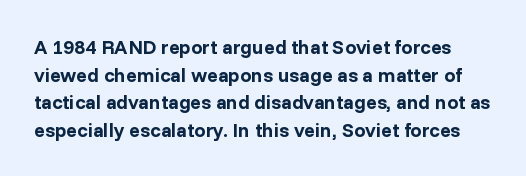
Ordinary non-slanted type is in use. Has an underline been added? It has not. Each word holds together tightly as a unit, with standard inter-letter gaps. Quick note: interline space is typical. Emphasis by weight is at full strength: bold.
